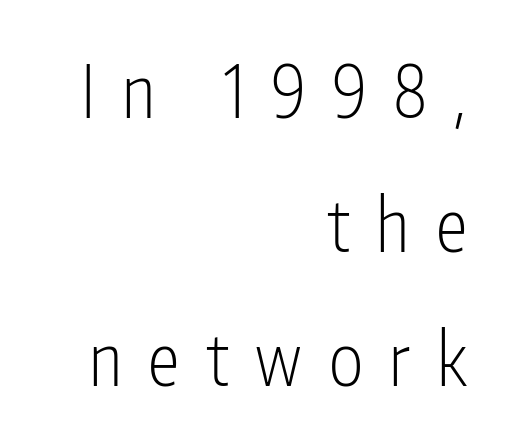
Stem width sits at or under what a default text font uses. Do the characters align in a grid? No, the font is proportional. Bare-footed words on every line. The ragged edge is on the left, which tells us the setting is flush right. The lettering stays uniformly vertical, giving the passage a roman look. Check where the strokes stop: nothing finishes them off — pure sans.
